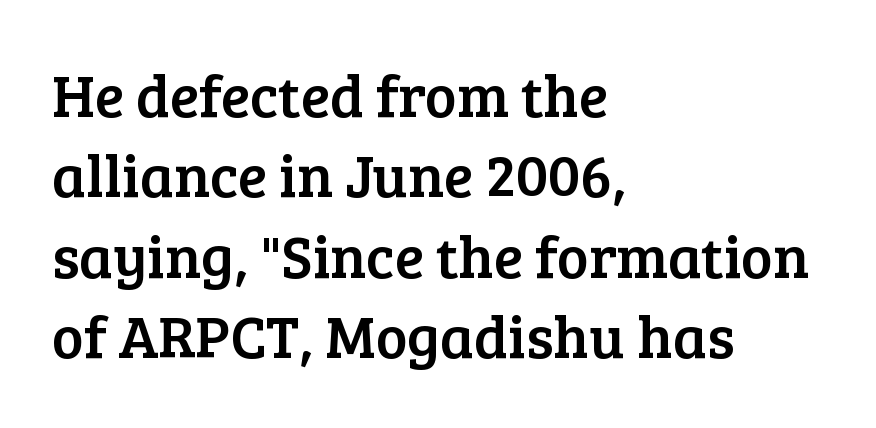
The image shows 60 px serif type, upright; set left-aligned, normal line spacing (1.34x), normal letter spacing, not underlined; low stroke contrast and a medium x-height.
